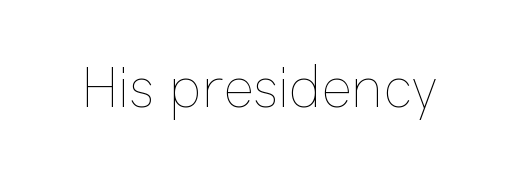
Q: Is the text bold? A: No.
Q: Is the text italic (slanted)? A: No, it is upright.
Q: Is the text underlined? A: No.
Q: Is the spacing between letters normal or unusually wide? A: Normal.
Q: Width (condensed, normal, or wide)? A: Normal.
Q: Stroke contrast? A: Low.
Q: x-height? A: Medium.
Q: Monospaced? A: No.
